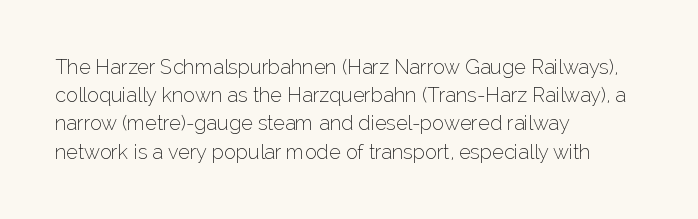
Q: Is the text bold? A: No.
Q: Is the text italic (slanted)? A: No, it is upright.
Q: Is the text underlined? A: No.
Q: How is the paragraph aligned? A: Left-aligned.
Q: Is the spacing between letters normal or unusually wide? A: Normal.
Q: Is the spacing between lines tight, normal or loose? A: Normal.
